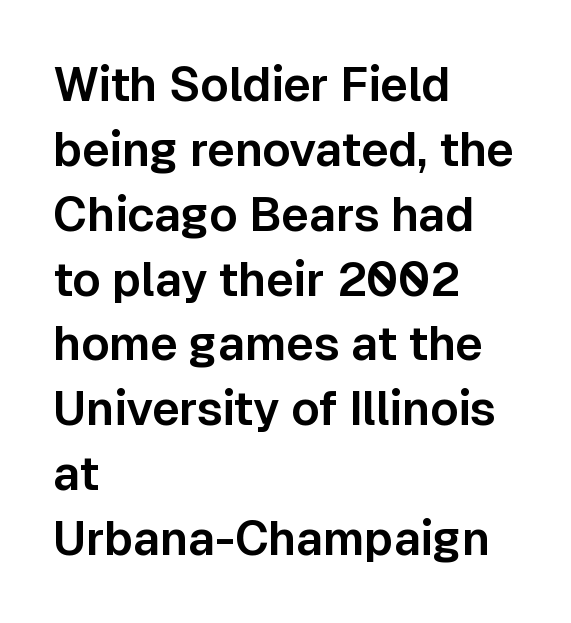
Q: Is the text italic (slanted)? A: No, it is upright.
Q: Is the typeface a serif or a sans-serif typeface? A: Sans-serif.
Q: Is the text underlined? A: No.
Q: How is the paragraph aligned? A: Left-aligned.
Q: Is the spacing between letters normal or unusually wide? A: Normal.
Q: Is the spacing between lines tight, normal or loose? A: Normal.
Q: Width (condensed, normal, or wide)? A: Normal.
Q: Stroke contrast? A: Low.
Q: x-height? A: Medium.
Q: Monospaced? A: No.
